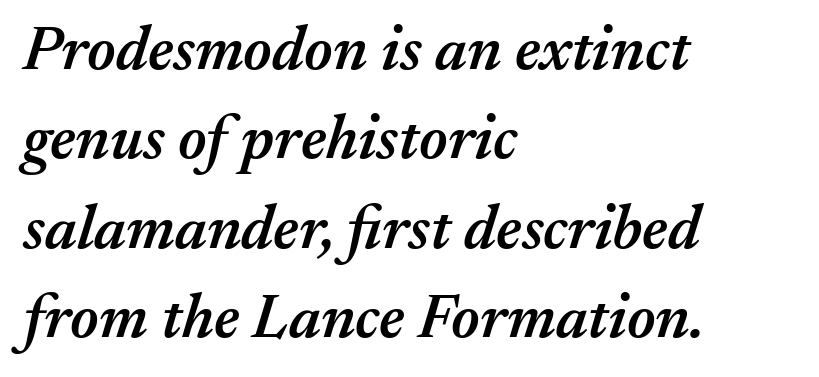
Line starts are locked; line ends wander. Semibold letterforms, between regular and bold. Note the varied advance widths — an 'i' is clearly narrower than an 'm'. The passage shown has conventional tracking throughout.
